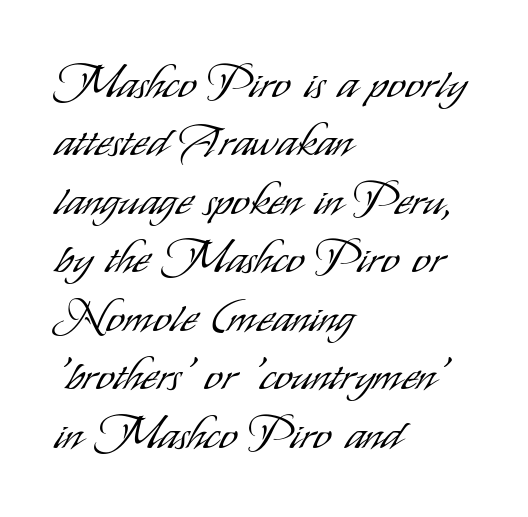
Weight: not bold — regular or lighter. Each letter keeps its own natural width here, so spacing adapts to shape. Honestly, there is no underline to notice here at all. Leading: standard. Is this a sans? Yes — the strokes have no serifs.
